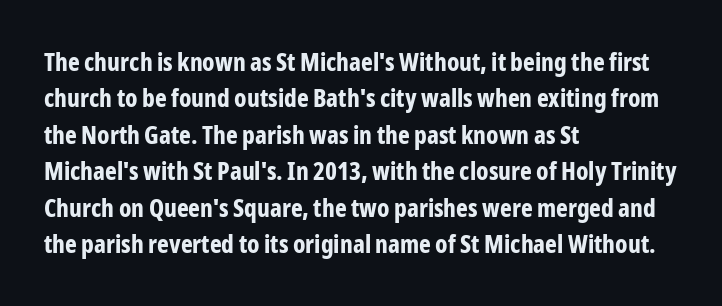
The letters are bold, with thick, heavy strokes. If you measured baseline to baseline, you'd find a middling distance. Posture: straight, roman, zero tilt. No word sits above an underline.
